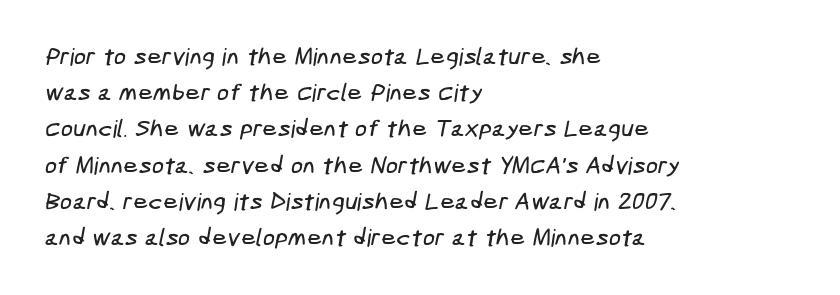
Each line starts at the same left margin while the right side varies. Leading matches the norm, producing a regular column. Words appear dense and cohesive because spacing is normal. The gap between lines stays unmarked.
